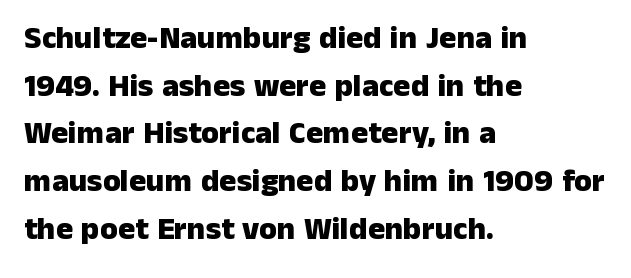
{"serif": "no", "italic": "no", "bold": "yes", "weight": "heavy", "width": "normal", "stroke_contrast": "low", "x_height": "medium", "monospaced": "no", "underline": "no", "align": "left", "line_spacing": "normal", "line_spacing_ratio": 1.49, "letter_spacing": "normal", "letter_spacing_em": 0.0, "glyph_px": 32}
